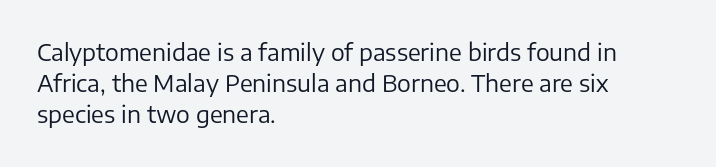
Posture: upright roman. The ragged edge is on the right, which tells us the setting is flush left. Reading down the column, the eye jumps a familiar distance to each next line. The specimen omits any rule beneath the text block's lines. The face looks like a standard text weight, possibly lighter.
